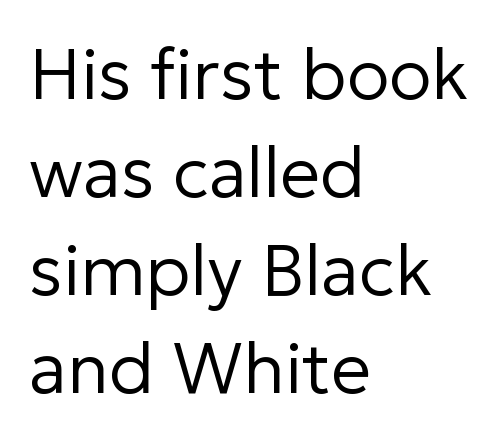
{"serif": "no", "italic": "no", "bold": "no", "weight": "regular", "width": "normal", "stroke_contrast": "low", "x_height": "medium", "monospaced": "no", "underline": "no", "align": "left", "line_spacing": "normal", "line_spacing_ratio": 1.38, "letter_spacing": "normal", "letter_spacing_em": 0.0, "glyph_px": 71}
